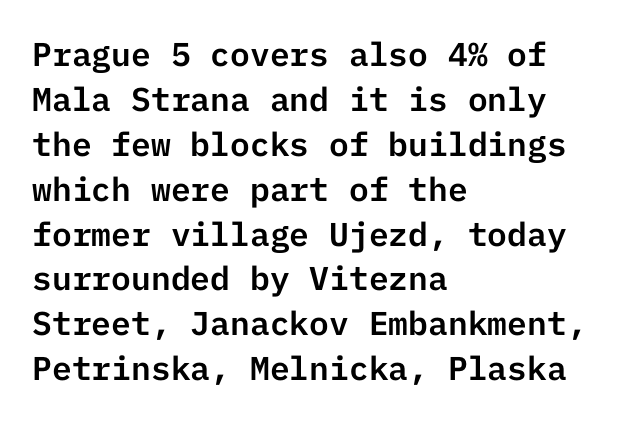
The designer left line spacing at the default. Stroke terminals: plain, sans-serif. Each word holds together tightly as a unit, with standard inter-letter gaps. This is the regular roman posture of the typeface. A student would call this left alignment; a typographer would say flush left, rag right.
